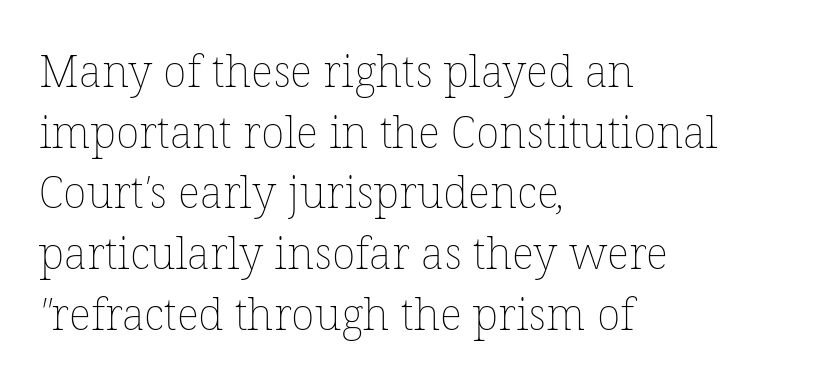
The image shows 44 px thin type; set left-aligned, normal line spacing (1.38x), normal letter spacing, not underlined; low stroke contrast and a medium x-height.
